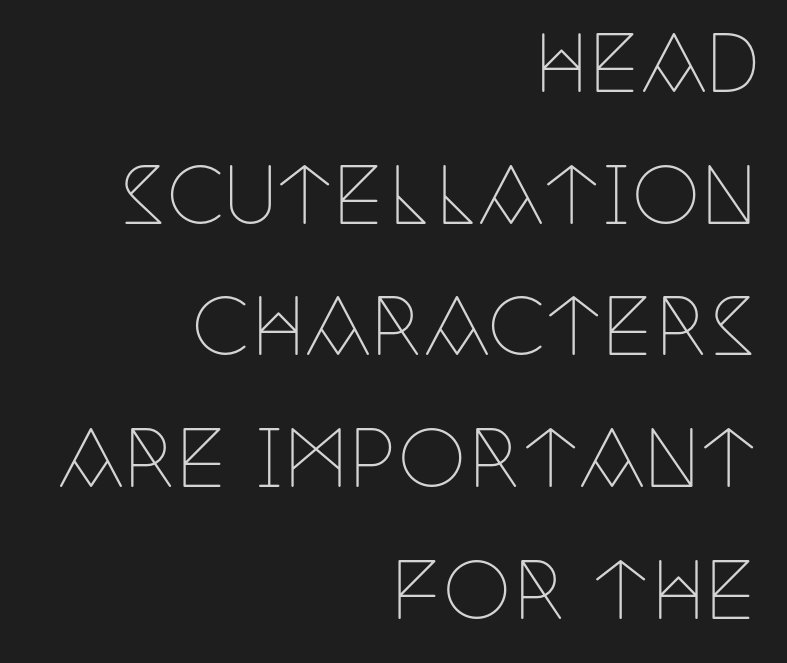
The glyphs are unaccompanied by any horizontal stroke below them. Is this a fixed-width face? No — the glyphs have proportional, varying widths. Old-style or modern, the face here clearly has serifs. Ordinary non-slanted type is in use. A student would call this right alignment; a typographer would say flush right, rag left.
